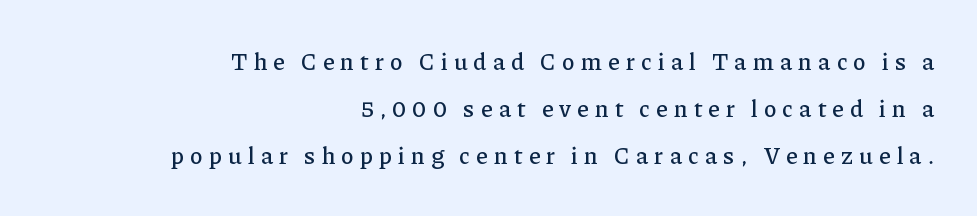
Horizontally, the lines are justified to the trailing edge only. The rendering uses a large line-height, opening up the rows. The face used here is rendered with a markedly widened letterfit. This rendering features lettering with no underline. The lettering holds an erect, upright posture throughout.
